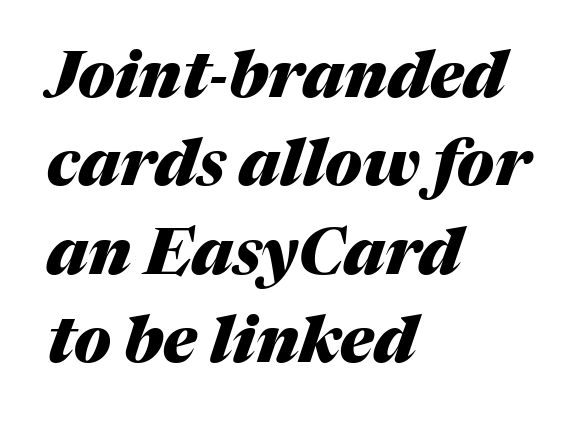
The image shows 64 px heavy type, italic (leaning right); set left-aligned, normal line spacing (1.38x), normal letter spacing, not underlined; medium stroke contrast and a medium x-height.
